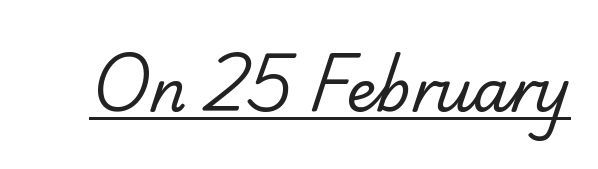
The image shows 58 px regular-weight sans-serif type; set normal letter spacing, underlined; low stroke contrast and a small x-height.
